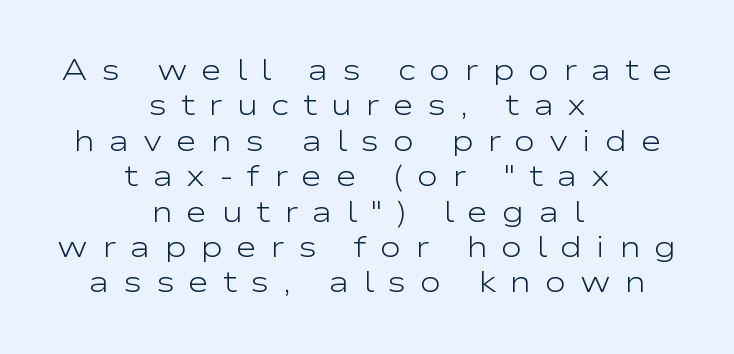
{"serif": "no", "italic": "no", "bold": "no", "weight": "light", "width": "wide", "stroke_contrast": "low", "x_height": "medium", "monospaced": "no", "underline": "no", "align": "center", "line_spacing_ratio": 1.22, "letter_spacing": "wide", "letter_spacing_em": 0.47, "glyph_px": 29}
